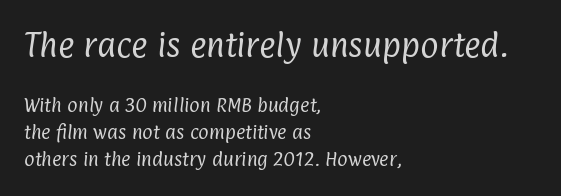
The image shows 28 px regular-weight, condensed sans-serif type; set left-aligned, normal line spacing (1.68x), normal letter spacing, not underlined; the first (top) block is 1.75x larger; low stroke contrast and a medium x-height.
